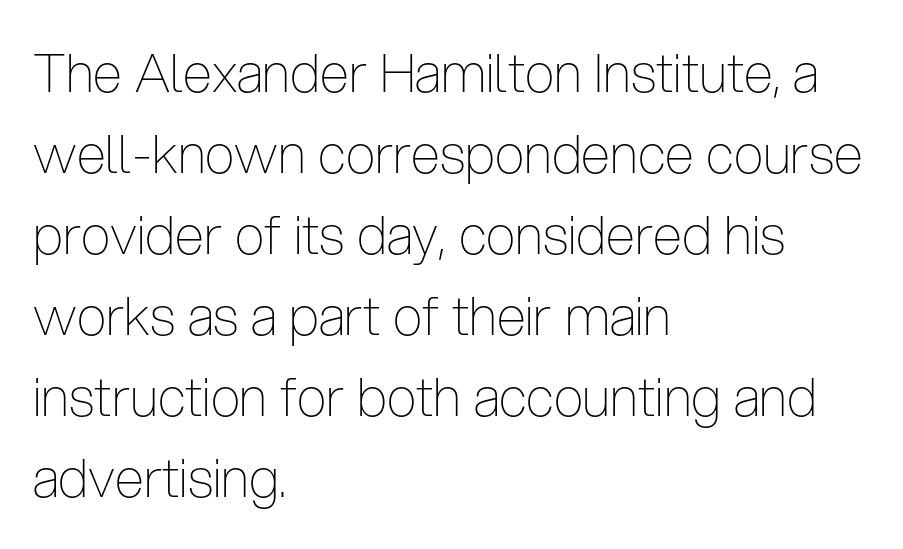
The image shows 53 px thin, condensed sans-serif type, upright; set left-aligned, normal line spacing (1.53x), normal letter spacing, not underlined; low stroke contrast and a medium x-height.
